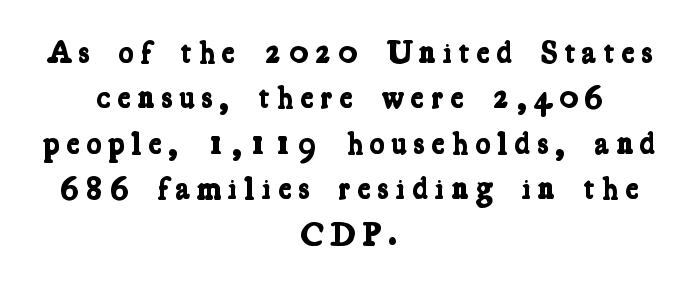
Q: Is the text bold? A: Yes.
Q: Is the typeface a serif or a sans-serif typeface? A: Serif.
Q: Is the text underlined? A: No.
Q: How is the paragraph aligned? A: Centered.
Q: Is the spacing between letters normal or unusually wide? A: Unusually wide.
Q: Is the spacing between lines tight, normal or loose? A: Normal.
Q: Width (condensed, normal, or wide)? A: Condensed.
Q: Stroke contrast? A: Low.
Q: x-height? A: Medium.
Q: Monospaced? A: No.
